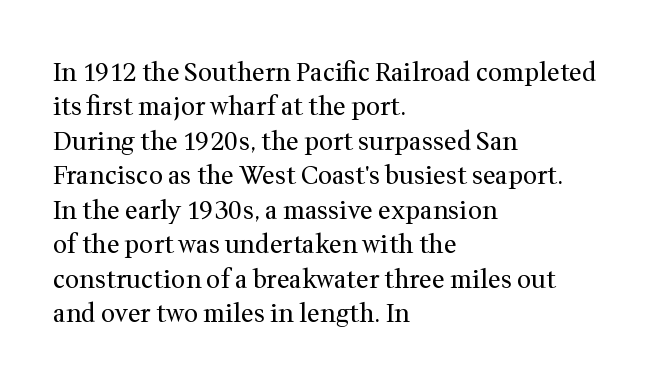
{"italic": "no", "bold": "no", "underline": "no", "align": "left", "line_spacing": "normal", "line_spacing_ratio": 1.38, "letter_spacing": "normal", "letter_spacing_em": 0.0, "glyph_px": 25}
